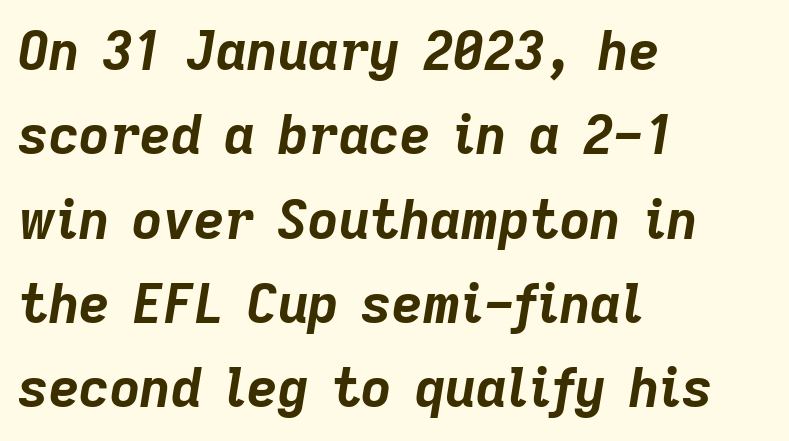
Q: Is the text bold? A: Yes.
Q: Is the text italic (slanted)? A: Yes, it leans right by about 9 degrees.
Q: Is the text underlined? A: No.
Q: How is the paragraph aligned? A: Left-aligned.
Q: Is the spacing between letters normal or unusually wide? A: Normal.
Q: Is the spacing between lines tight, normal or loose? A: Normal.
Q: Width (condensed, normal, or wide)? A: Normal.
Q: Stroke contrast? A: Low.
Q: x-height? A: Medium.
Q: Monospaced? A: No.
